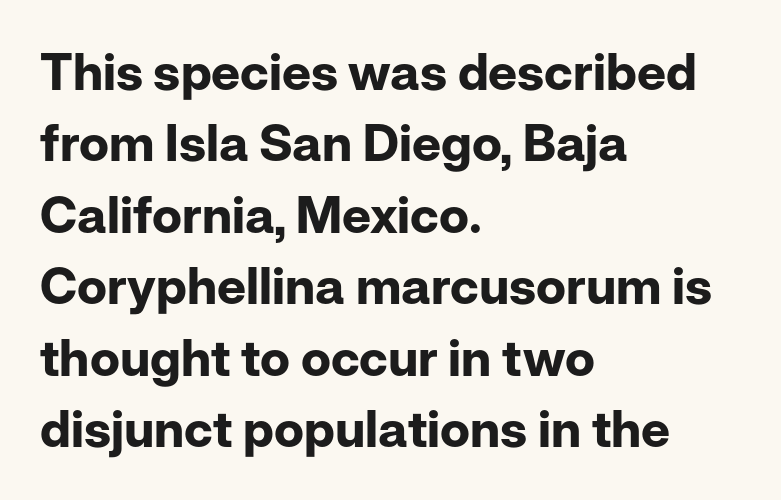
The image shows 51 px bold sans-serif type, upright; set left-aligned, normal line spacing (1.4x), normal letter spacing, not underlined; low stroke contrast and a medium x-height.
